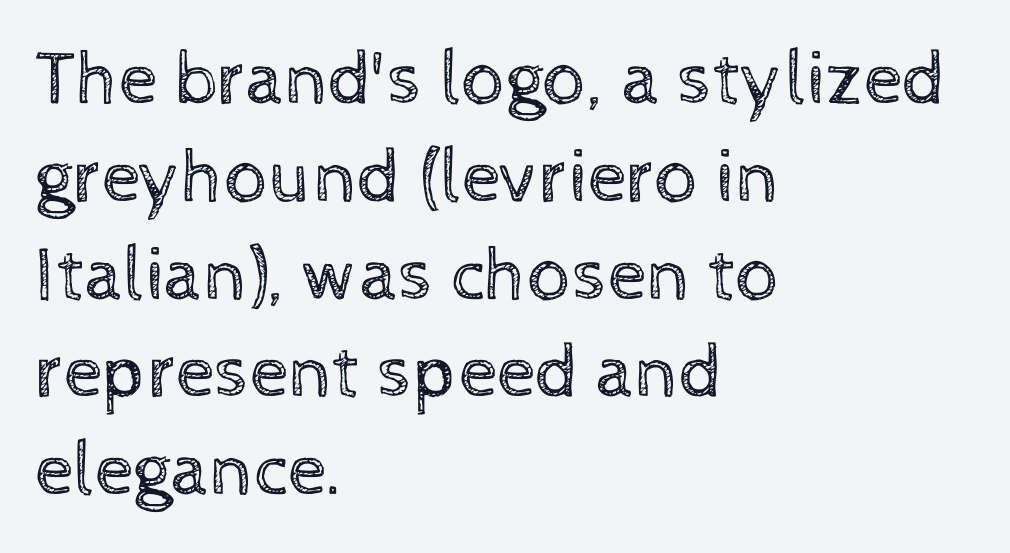
One-word summary of the alignment: left. Normally led — the rows are evenly, conventionally spaced. Posture: vertical. Quick note: underline off. A typesetter would call this zero additional tracking.
